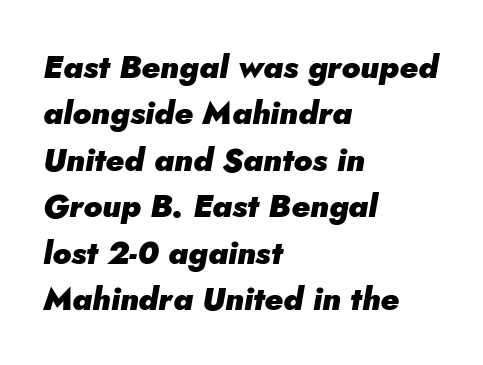
Italic: yes, the glyphs are oblique. The letters are bold, with thick, heavy strokes. The rendering uses natural spacing where letterforms have individual widths. Line spacing here is normal.
